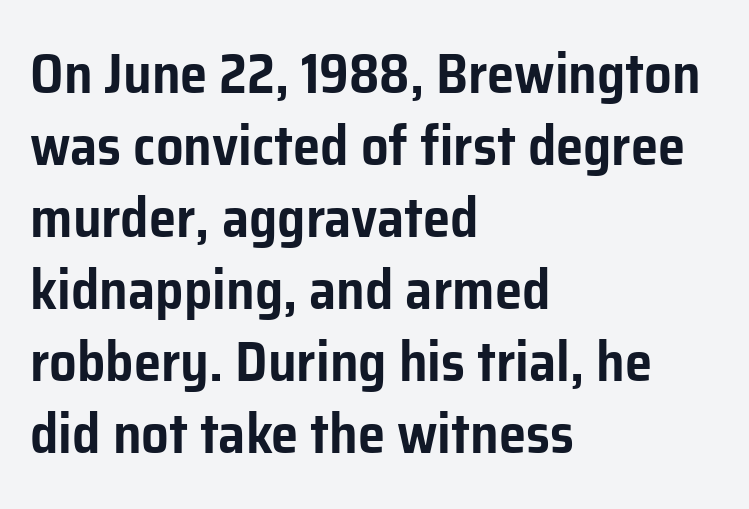
{"serif": "no", "italic": "no", "width": "normal", "stroke_contrast": "low", "x_height": "medium", "monospaced": "no", "underline": "no", "align": "left", "line_spacing": "normal", "line_spacing_ratio": 1.31, "letter_spacing": "normal", "letter_spacing_em": 0.0, "glyph_px": 55}
